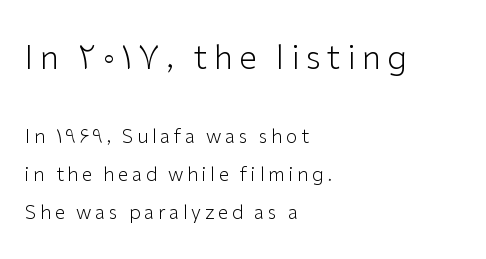
Is the lower block the larger one? No — the upper block carries the bigger type. The weight would be labelled regular, book, light, or lighter still. Layout note: lines flush left. The area under the type is left untouched. This sample has the flowing, uneven cadence of proportional lettering.
